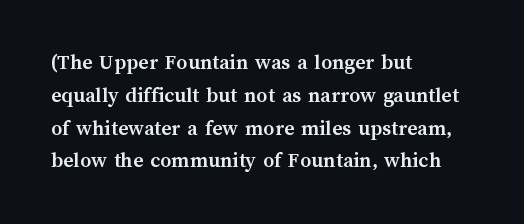
The image shows 22 px bold type, upright; set left-aligned, normal line spacing (1.49x), normal letter spacing, not underlined.
